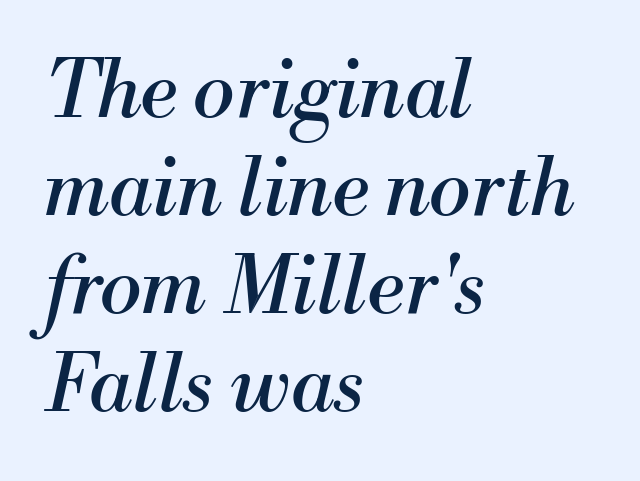
The image shows 79 px regular-weight serif type, italic (leaning right); set left-aligned, line spacing 1.24x, normal letter spacing, not underlined; medium stroke contrast and a small x-height.
